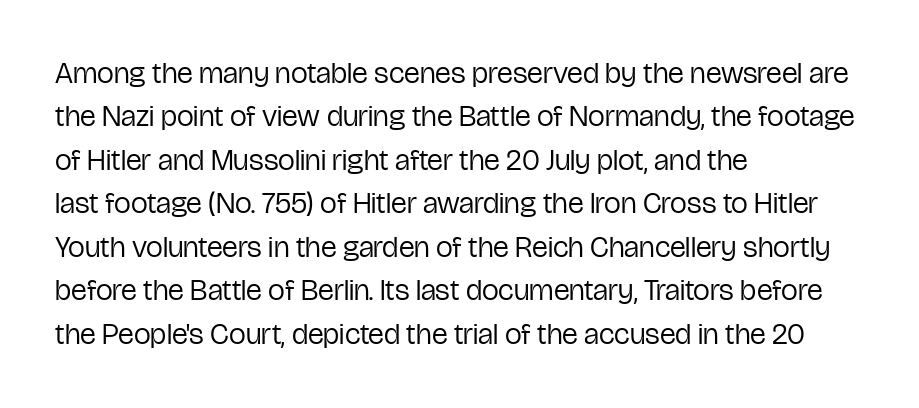
Underline: absent. Is there any slant? The stems are plumb. Grotesque or geometric, the face here clearly has no serifs. Alignment: flush left. Here the designer chose a conventional face with non-uniform glyph widths. One glance says typical: line gaps are just what's usual.
